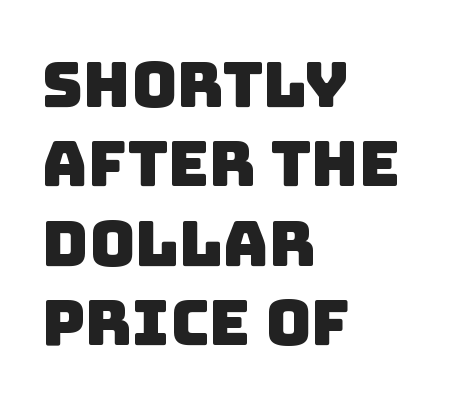
The image shows 63 px sans-serif type; set left-aligned, normal line spacing (1.26x), normal letter spacing, not underlined; low stroke contrast and a large x-height.
